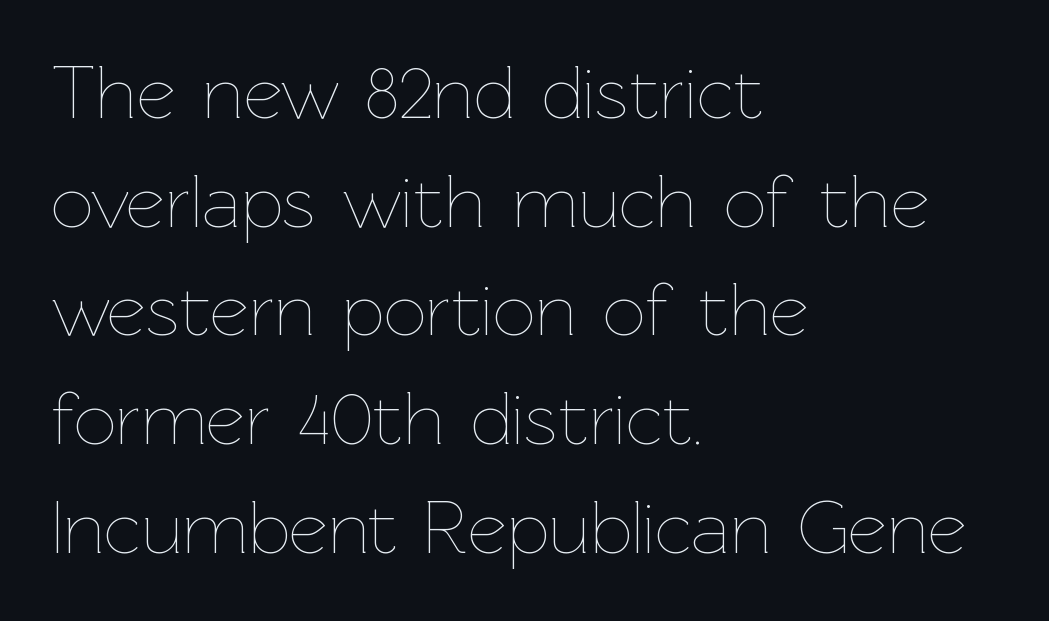
The image shows 75 px thin type, upright; set left-aligned, normal line spacing (1.45x), normal letter spacing, not underlined; low stroke contrast and a medium x-height.
